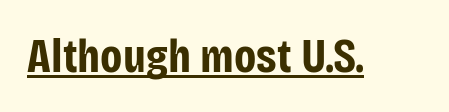
The image shows 48 px bold, condensed sans-serif type, upright; set normal letter spacing, underlined; low stroke contrast and a large x-height.
